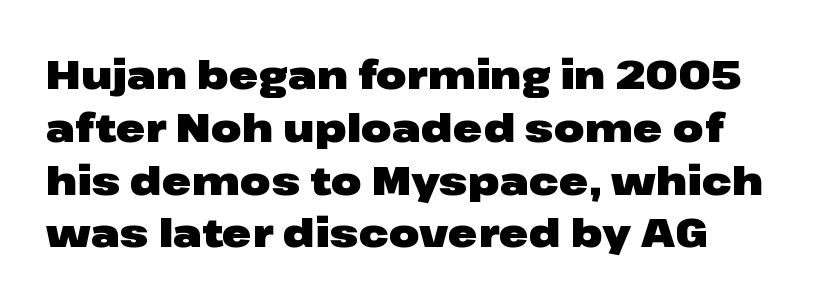
Q: Is the text bold? A: Yes.
Q: Is the text italic (slanted)? A: No, it is upright.
Q: Is the typeface a serif or a sans-serif typeface? A: Sans-serif.
Q: Is the text underlined? A: No.
Q: Is the spacing between letters normal or unusually wide? A: Normal.
Q: Is the spacing between lines tight, normal or loose? A: Normal.
Q: Width (condensed, normal, or wide)? A: Wide.
Q: Stroke contrast? A: Low.
Q: x-height? A: Medium.
Q: Monospaced? A: No.
